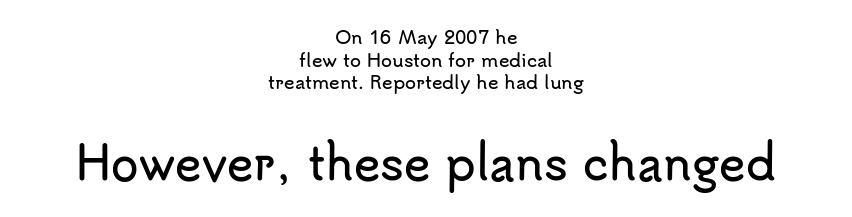
Q: Is the text italic (slanted)? A: No, it is upright.
Q: Is the typeface a serif or a sans-serif typeface? A: Sans-serif.
Q: Is the text underlined? A: No.
Q: How is the paragraph aligned? A: Centered.
Q: Is the spacing between letters normal or unusually wide? A: Normal.
Q: Is the spacing between lines tight, normal or loose? A: Normal.
Q: Which block of text is set in a larger size, the first (top) or the second (bottom)? A: The second (bottom) one.
Q: Width (condensed, normal, or wide)? A: Normal.
Q: Stroke contrast? A: Low.
Q: x-height? A: Small.
Q: Monospaced? A: No.
